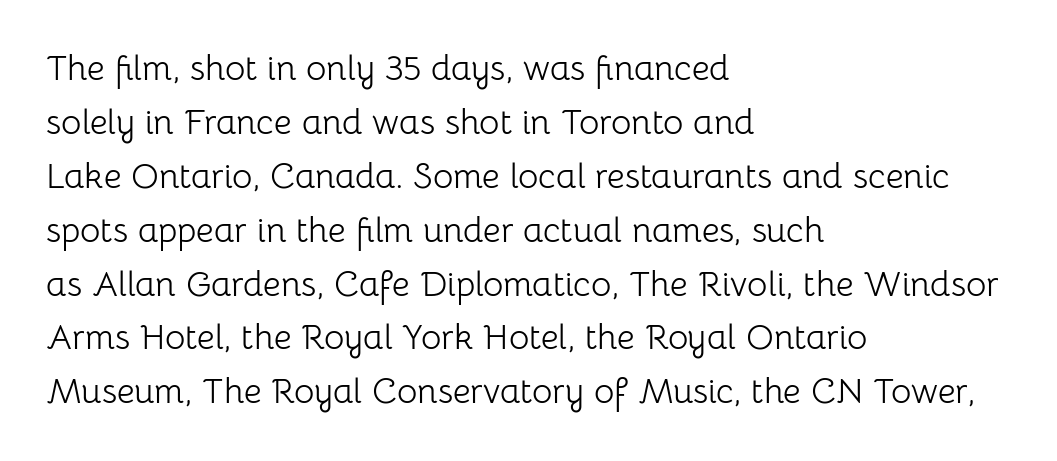
Q: Is the text bold? A: No.
Q: Is the text italic (slanted)? A: No, it is upright.
Q: Is the typeface a serif or a sans-serif typeface? A: Sans-serif.
Q: Is the text underlined? A: No.
Q: How is the paragraph aligned? A: Left-aligned.
Q: Is the spacing between letters normal or unusually wide? A: Normal.
Q: Is the spacing between lines tight, normal or loose? A: Normal.
Q: Width (condensed, normal, or wide)? A: Normal.
Q: Stroke contrast? A: Low.
Q: x-height? A: Medium.
Q: Monospaced? A: No.
